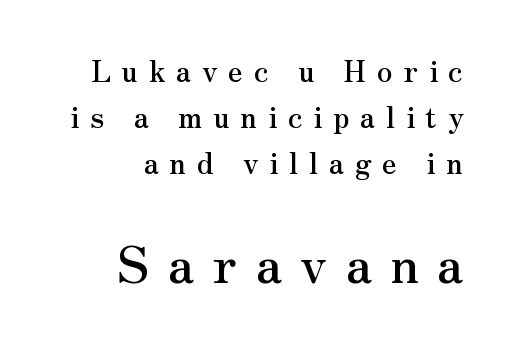
Spacing between characters has been opened up far beyond the box default. The words here are not underlined. Visually, the bottom section dominates because its glyphs are scaled up. You could not count columns in this text — the font is proportionally spaced. The font family rendered here belongs to the serif group.
